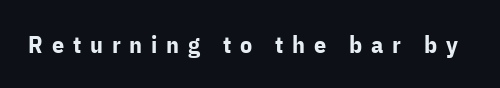
{"italic": "no", "bold": "yes", "underline": "no", "letter_spacing": "wide", "letter_spacing_em": 0.37, "glyph_px": 24}
